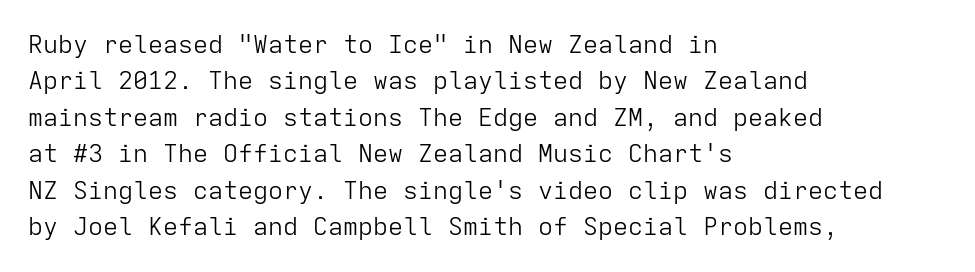
In terms of posture, this sample is upright. The passage shown has conventional tracking throughout. The zone under the glyphs is completely vacant. The lines are quadded left. These glyphs show unthickened strokes, regular width or finer. Rows of type keep a routine distance in the vertical direction.
